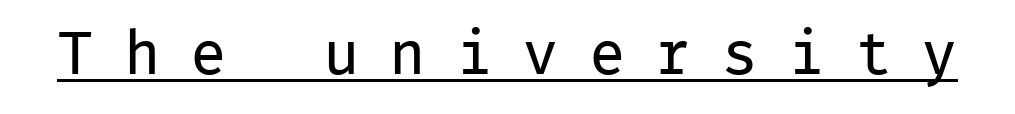
Q: Is the text bold? A: No.
Q: Is the text italic (slanted)? A: No, it is upright.
Q: Is the typeface a serif or a sans-serif typeface? A: Sans-serif.
Q: Is the text underlined? A: Yes.
Q: Is the spacing between letters normal or unusually wide? A: Unusually wide.
Q: Width (condensed, normal, or wide)? A: Normal.
Q: Stroke contrast? A: Low.
Q: x-height? A: Medium.
Q: Monospaced? A: Yes.
